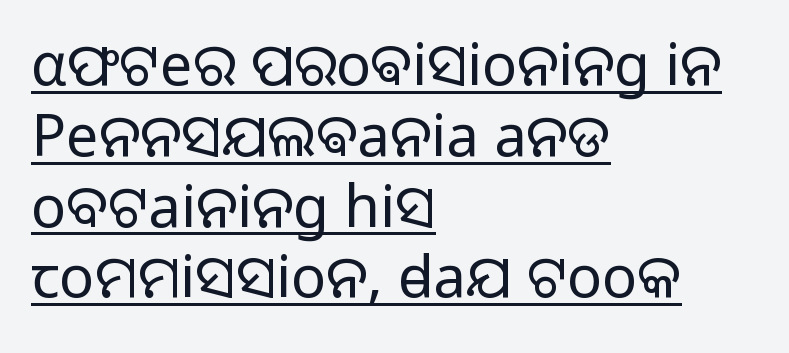
{"serif": "no", "italic": "no", "bold": "no", "weight": "light", "width": "normal", "stroke_contrast": "low", "x_height": "medium", "monospaced": "no", "underline": "yes", "align": "left", "line_spacing_ratio": 1.22, "letter_spacing": "normal", "letter_spacing_em": 0.0, "glyph_px": 58}
